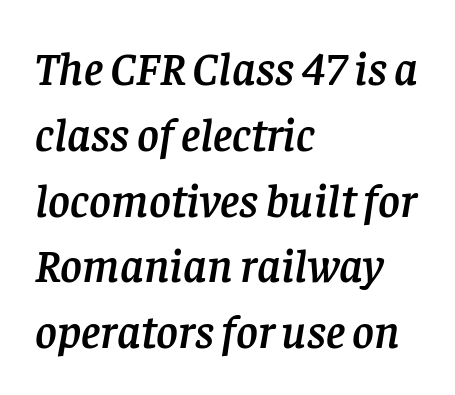
Q: Is the text italic (slanted)? A: Yes, it leans right by about 8 degrees.
Q: Is the typeface a serif or a sans-serif typeface? A: Serif.
Q: Is the text underlined? A: No.
Q: How is the paragraph aligned? A: Left-aligned.
Q: Is the spacing between letters normal or unusually wide? A: Normal.
Q: Is the spacing between lines tight, normal or loose? A: Normal.
Q: Width (condensed, normal, or wide)? A: Normal.
Q: Stroke contrast? A: Low.
Q: x-height? A: Large.
Q: Monospaced? A: No.
